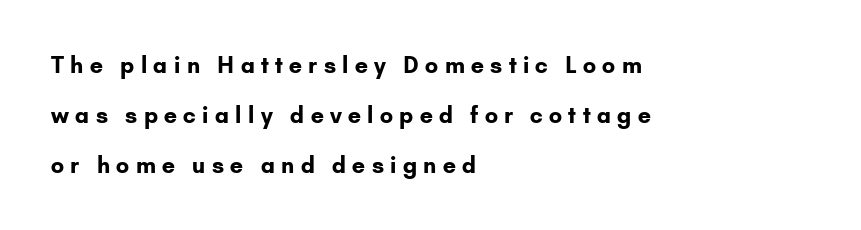
Each new line begins a long way beneath the previous one. A bare baseline throughout the passage. Characters follow at a spacing far wider than the type designer built in. Teacher's note: observe the even left margin — that is flush-left alignment. The specimen reads as upright at a glance.
